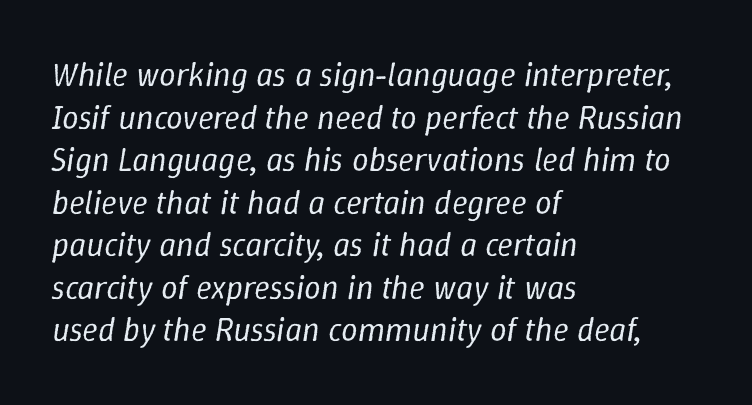
The image shows 33 px regular-weight type, italic (leaning right); set left-aligned, normal line spacing (1.29x), normal letter spacing, not underlined; low stroke contrast and a medium x-height.
